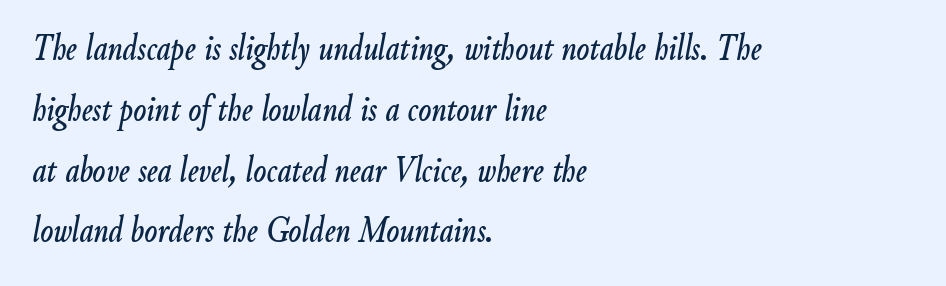
Unmarked baselines from the first word to the last. There's an unmistakable incline to the writing here. Successive baselines arrive at the customary interval. The lines are quadded left. Letter spacing: default. The rendering uses natural spacing where letterforms have individual widths.
